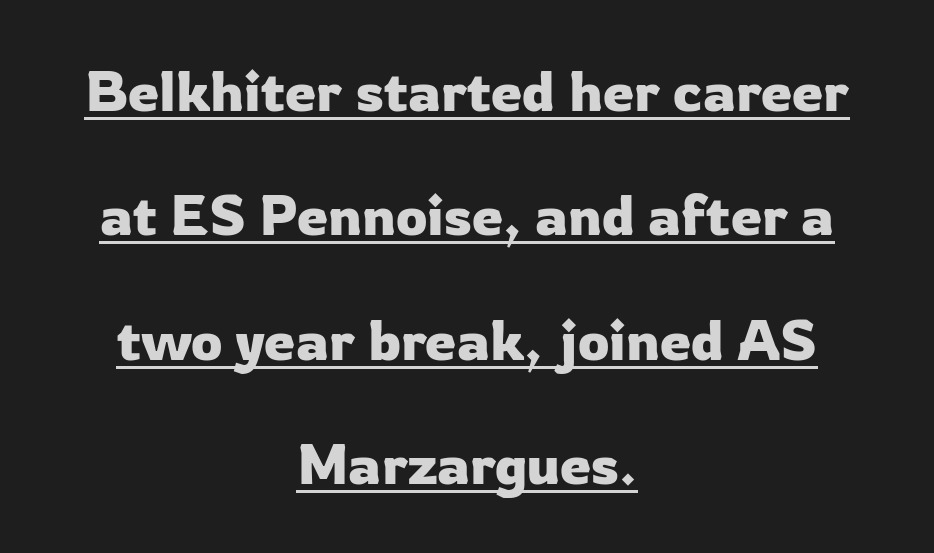
{"serif": "no", "italic": "no", "width": "normal", "stroke_contrast": "low", "x_height": "medium", "monospaced": "no", "underline": "yes", "align": "center", "line_spacing": "loose", "line_spacing_ratio": 2.22, "letter_spacing": "normal", "letter_spacing_em": 0.0, "glyph_px": 56}
